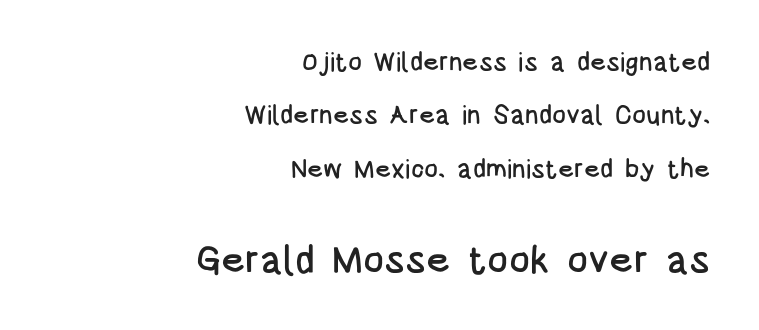
Looks like regular typesetting: each glyph gets only the width it needs. To sum up the face: it is a sans, with no serifs. Size contrast runs from small at the top to large at the bottom. Each row of text sits above clean, open space. Italic? Not at all — the glyphs are vertical.
